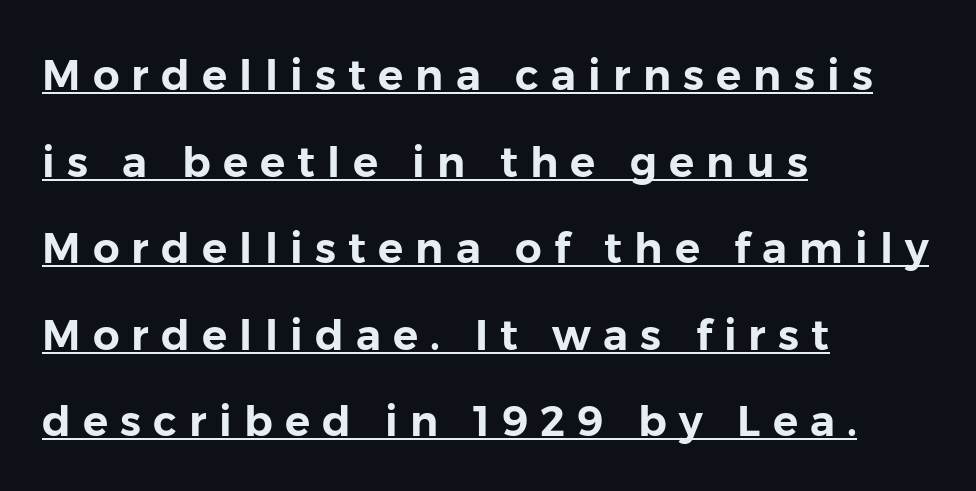
Q: Is the text italic (slanted)? A: No, it is upright.
Q: Is the typeface a serif or a sans-serif typeface? A: Sans-serif.
Q: Is the text underlined? A: Yes.
Q: How is the paragraph aligned? A: Left-aligned.
Q: Is the spacing between letters normal or unusually wide? A: Unusually wide.
Q: Is the spacing between lines tight, normal or loose? A: Loose.
Q: Width (condensed, normal, or wide)? A: Normal.
Q: Stroke contrast? A: Low.
Q: x-height? A: Medium.
Q: Monospaced? A: No.
